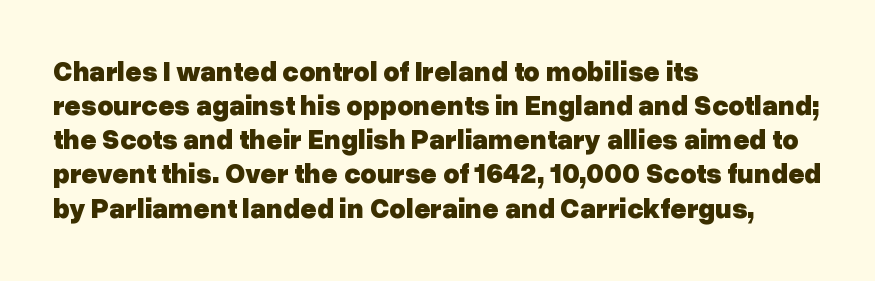
Q: Is the text bold? A: Yes.
Q: Is the text italic (slanted)? A: No, it is upright.
Q: Is the typeface a serif or a sans-serif typeface? A: Sans-serif.
Q: Is the text underlined? A: No.
Q: How is the paragraph aligned? A: Left-aligned.
Q: Is the spacing between letters normal or unusually wide? A: Normal.
Q: Width (condensed, normal, or wide)? A: Normal.
Q: Stroke contrast? A: Low.
Q: x-height? A: Medium.
Q: Monospaced? A: No.
